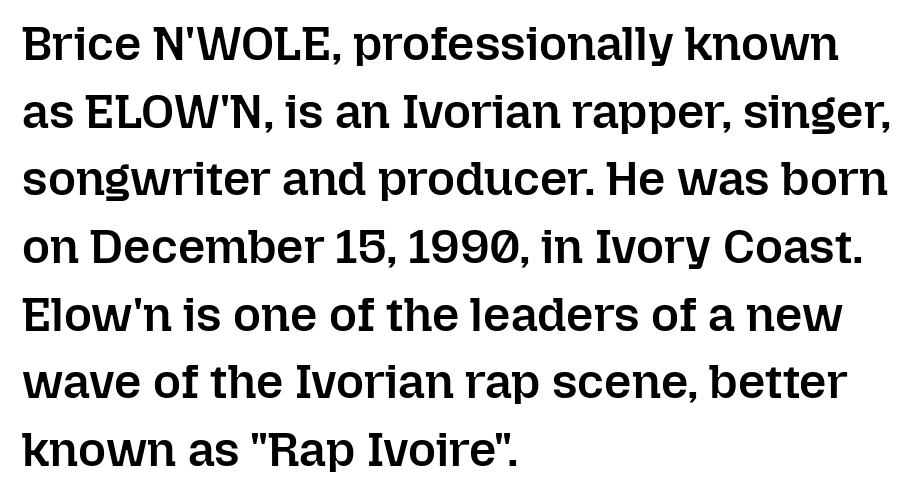
The lines are quadded left. The lines sit at an ordinary, default distance from one another. Plain, unruled lines of type. Heft: intermediate — a semibold. Observe the ordinary spacing: letters are neighbours, not strangers. Italic: no, the glyphs are upright roman.
